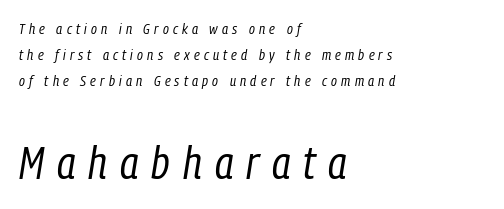
{"italic": "yes", "lean": "right", "slant_degrees": 9, "bold": "no", "weight": "regular", "width": "condensed", "stroke_contrast": "low", "x_height": "medium", "monospaced": "no", "underline": "no", "align": "left", "line_spacing_ratio": 1.73, "letter_spacing": "wide", "letter_spacing_em": 0.28, "larger_block": "second", "size_ratio": 3.07, "glyph_px": 46}
